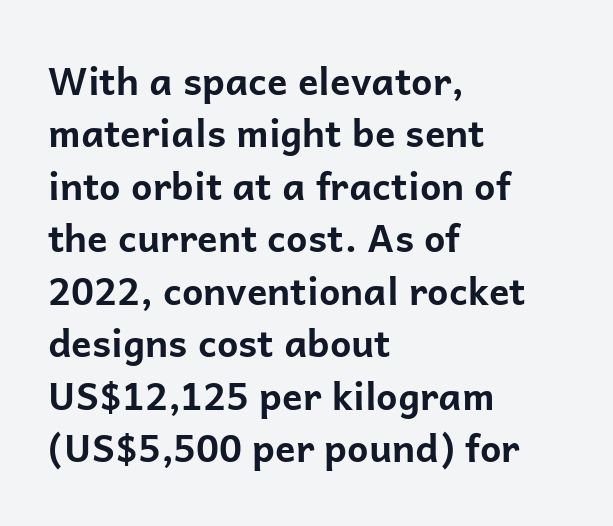
This is roman type, the default non-slanted kind. The foot of each line stays bare and open. Character widths vary here, with narrow letters taking less room than wide ones. Successive baselines arrive at the customary interval. These lines keep a tight, regular rhythm from letter to letter.
